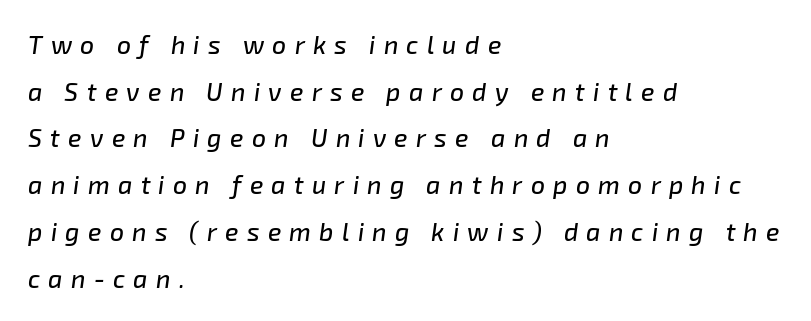
Every row of glyphs begins at an identical x-position on the left. A typesetter would mark this as italic. There is plenty of visible air inserted between adjacent glyphs. A clean baseline with only descenders dipping below it.
